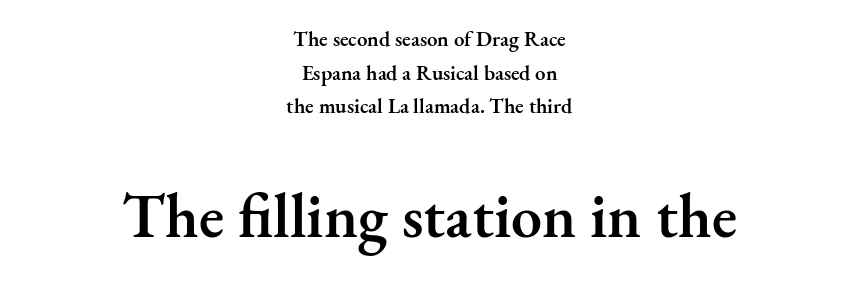
Do the characters align in a grid? No, the font is proportional. The strokes are fattened partway — semibold, not bold. This rendering features lettering with no underline. This rendering leaves character spacing at its baseline value. Leading: standard. Ascenders rise straight up at ninety degrees.
